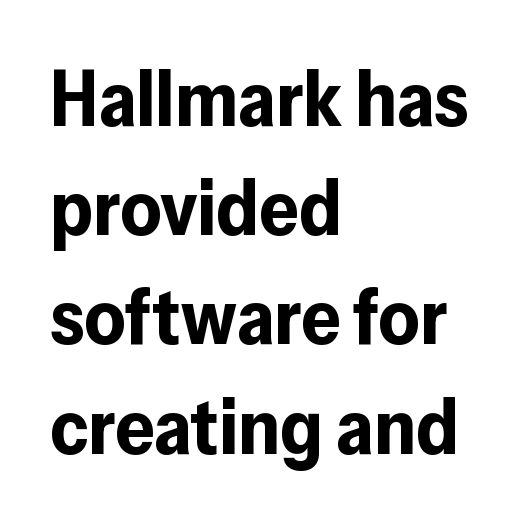
{"serif": "no", "italic": "no", "bold": "yes", "weight": "bold", "width": "normal", "stroke_contrast": "low", "x_height": "medium", "monospaced": "no", "underline": "no", "align": "left", "line_spacing": "normal", "line_spacing_ratio": 1.4, "letter_spacing": "normal", "letter_spacing_em": 0.0, "glyph_px": 78}
